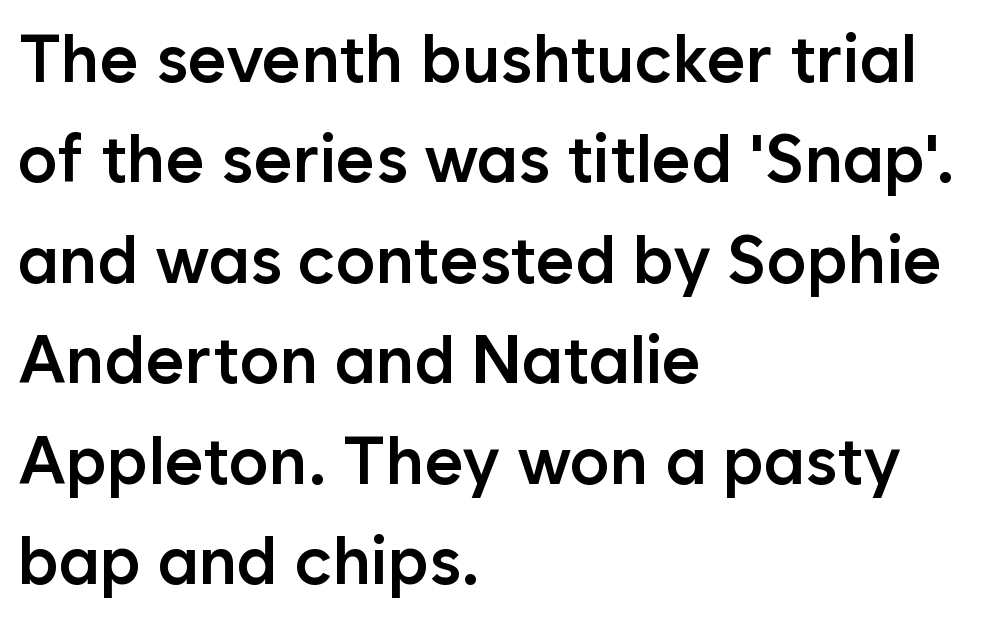
{"serif": "no", "italic": "no", "bold": "semi", "weight": "semibold", "width": "normal", "stroke_contrast": "low", "x_height": "medium", "monospaced": "no", "underline": "no", "align": "left", "line_spacing": "normal", "line_spacing_ratio": 1.5, "letter_spacing": "normal", "letter_spacing_em": 0.0, "glyph_px": 67}
